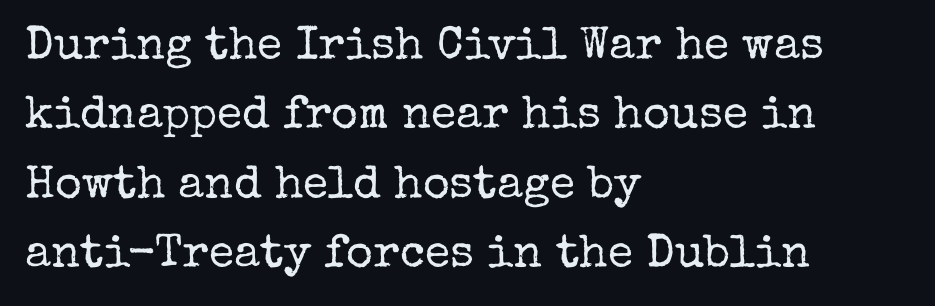
The image shows 46 px regular-weight serif type, upright; set left-aligned, normal line spacing (1.51x), normal letter spacing, not underlined; low stroke contrast and a medium x-height.
